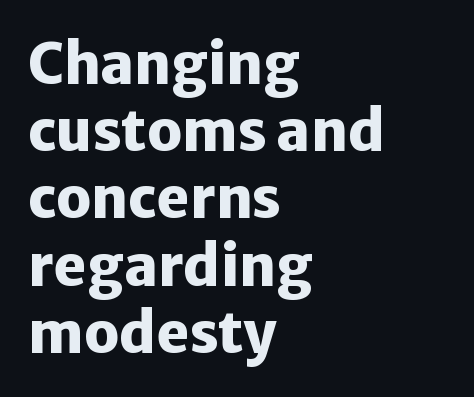
Q: Is the text bold? A: Yes.
Q: Is the text italic (slanted)? A: No, it is upright.
Q: Is the typeface a serif or a sans-serif typeface? A: Sans-serif.
Q: Is the text underlined? A: No.
Q: How is the paragraph aligned? A: Left-aligned.
Q: Is the spacing between letters normal or unusually wide? A: Normal.
Q: Width (condensed, normal, or wide)? A: Normal.
Q: Stroke contrast? A: Low.
Q: x-height? A: Medium.
Q: Monospaced? A: No.
